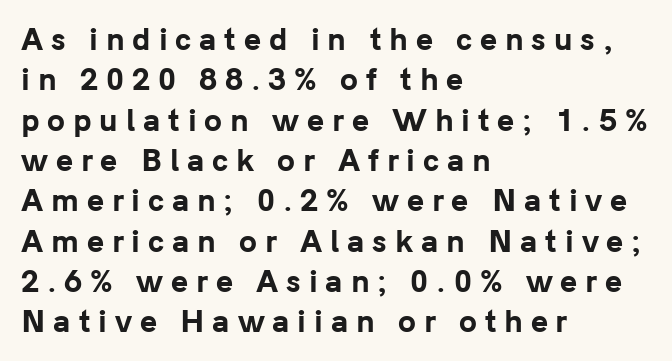
The image shows 29 px bold sans-serif type, upright; set left-aligned, normal line spacing (1.39x), unusually wide letter spacing (+0.27 em), not underlined; low stroke contrast and a medium x-height.
